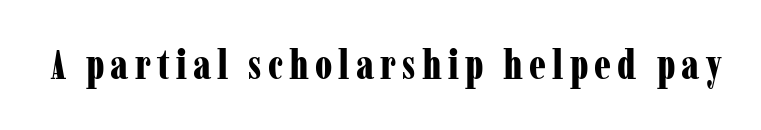
Q: Is the text bold? A: Yes.
Q: Is the text italic (slanted)? A: No, it is upright.
Q: Is the typeface a serif or a sans-serif typeface? A: Serif.
Q: Is the text underlined? A: No.
Q: Width (condensed, normal, or wide)? A: Condensed.
Q: Stroke contrast? A: Low.
Q: x-height? A: Medium.
Q: Monospaced? A: No.
